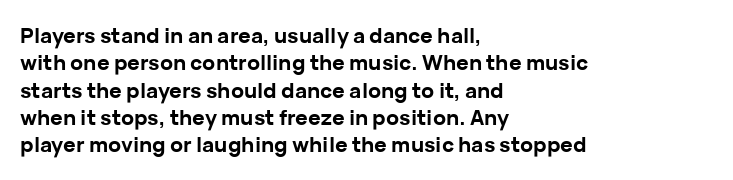
The rendering anchors every line to the left-hand side. This is the regular roman posture of the typeface. A normal amount of white space separates one row of letters from the next. The face used here is rendered with its standard letterfit. A clean baseline with only descenders dipping below it. The sample has been set heavy, in full bold.
